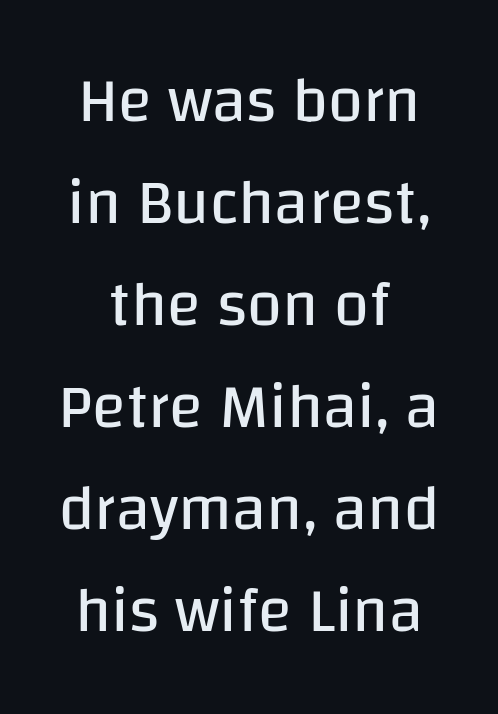
The image shows 63 px regular-weight sans-serif type, upright; set centered, normal line spacing (1.62x), normal letter spacing, not underlined; low stroke contrast and a large x-height.
